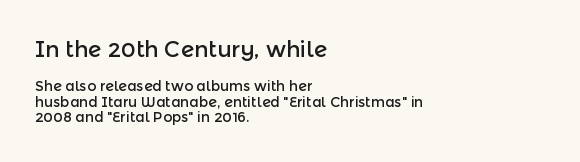
{"italic": "no", "underline": "no", "align": "left", "line_spacing": "tight", "line_spacing_ratio": 1.11, "letter_spacing": "normal", "letter_spacing_em": 0.0, "larger_block": "first", "size_ratio": 1.57, "glyph_px": 22}
